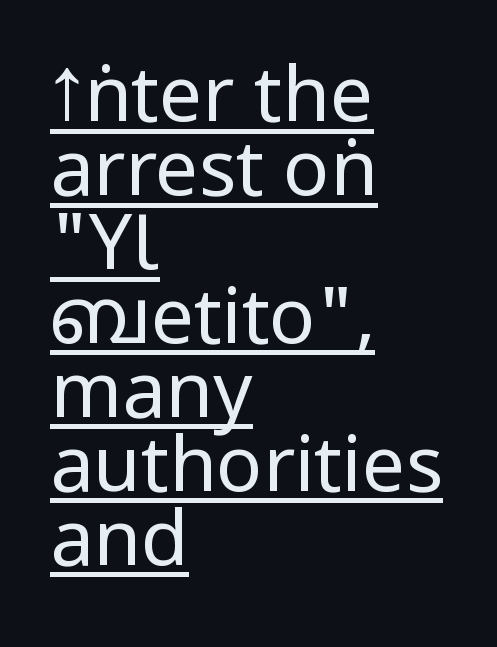
The image shows 77 px regular-weight, condensed sans-serif type, upright; set left-aligned, tight line spacing (0.96x), normal letter spacing, underlined; low stroke contrast and a large x-height.
